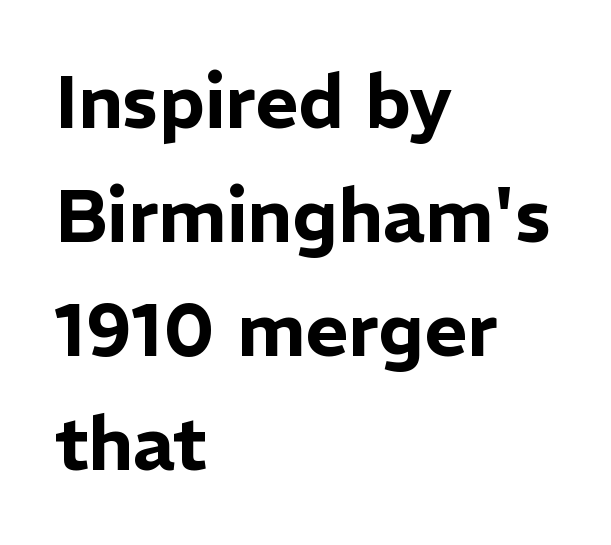
The image shows 74 px sans-serif type, upright; set left-aligned, normal line spacing (1.54x), normal letter spacing, not underlined; low stroke contrast and a medium x-height.
